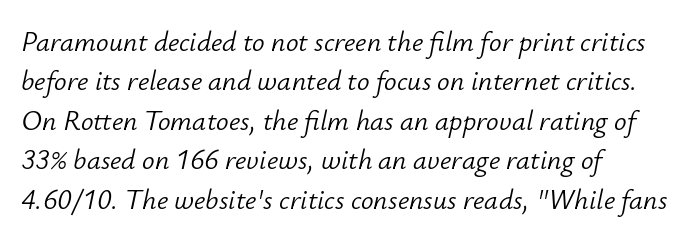
Q: Is the text bold? A: No.
Q: Is the text italic (slanted)? A: Yes, it leans right by about 12 degrees.
Q: Is the text underlined? A: No.
Q: How is the paragraph aligned? A: Left-aligned.
Q: Is the spacing between letters normal or unusually wide? A: Normal.
Q: Is the spacing between lines tight, normal or loose? A: Normal.
Q: Width (condensed, normal, or wide)? A: Normal.
Q: Stroke contrast? A: Low.
Q: x-height? A: Small.
Q: Monospaced? A: No.
